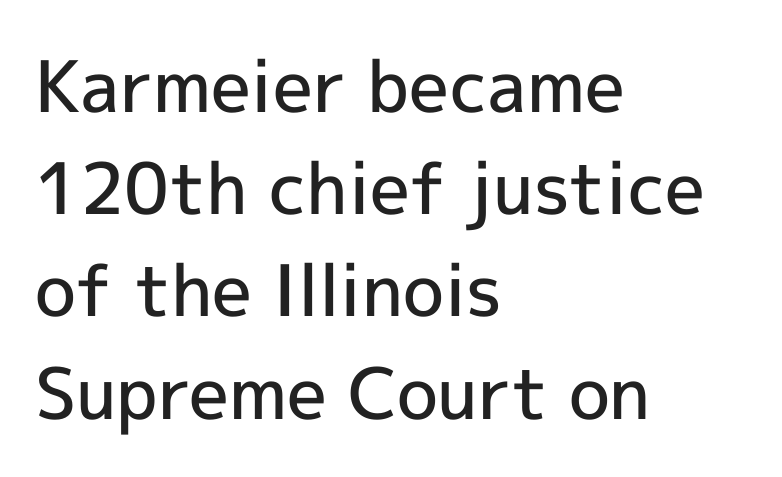
To sum up the face: it is a sans, with no serifs. The face used here is rendered with its standard letterfit. Alignment: flush left. Vertical strokes here are truly vertical.
